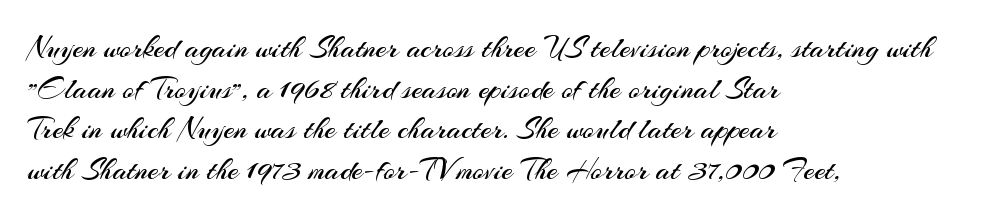
Characters follow at the spacing the type designer built in. The lines are quadded left. You could not count columns in this text — the font is proportionally spaced. The typeface has the unassuming heft of standard copy or less. Is this a sans? Yes — the strokes have no serifs.
